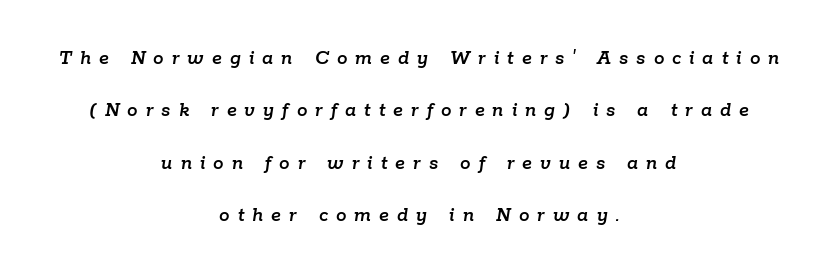
{"italic": "yes", "lean": "right", "slant_degrees": 9, "underline": "no", "align": "center", "line_spacing": "loose", "line_spacing_ratio": 2.49, "letter_spacing": "wide", "letter_spacing_em": 0.38, "glyph_px": 21}
